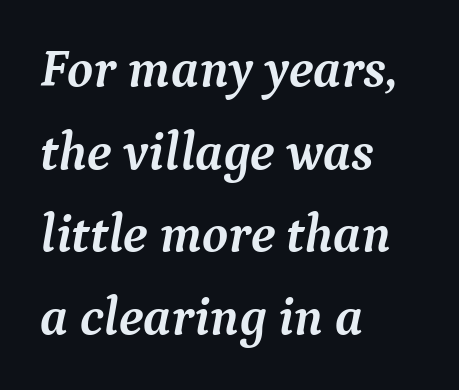
Q: Is the text bold? A: Yes.
Q: Is the text italic (slanted)? A: Yes, it leans right by about 9 degrees.
Q: Is the typeface a serif or a sans-serif typeface? A: Serif.
Q: Is the text underlined? A: No.
Q: How is the paragraph aligned? A: Left-aligned.
Q: Is the spacing between letters normal or unusually wide? A: Normal.
Q: Is the spacing between lines tight, normal or loose? A: Normal.
Q: Width (condensed, normal, or wide)? A: Normal.
Q: Stroke contrast? A: Medium.
Q: x-height? A: Medium.
Q: Monospaced? A: No.
